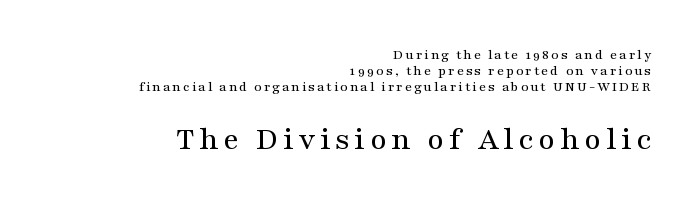
Check under the words: just untouched page. Each line ends at the same right margin while the left side varies. Size hierarchy here favors the trailing block over the leading one. A roman cut, with each character standing at attention.
